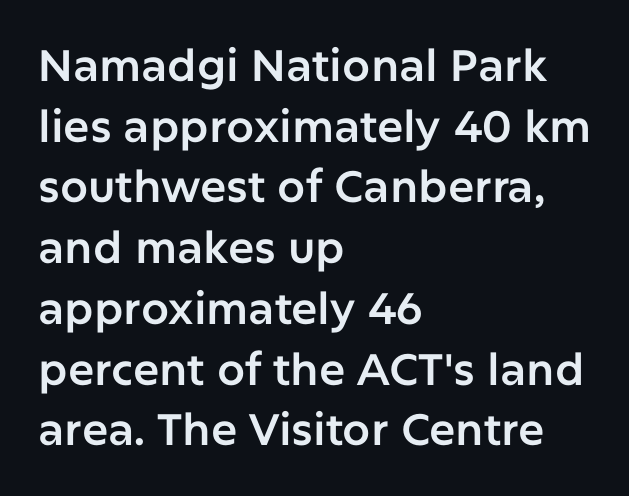
Q: Is the text italic (slanted)? A: No, it is upright.
Q: Is the typeface a serif or a sans-serif typeface? A: Sans-serif.
Q: Is the text underlined? A: No.
Q: How is the paragraph aligned? A: Left-aligned.
Q: Is the spacing between letters normal or unusually wide? A: Normal.
Q: Is the spacing between lines tight, normal or loose? A: Normal.
Q: Width (condensed, normal, or wide)? A: Normal.
Q: Stroke contrast? A: Low.
Q: x-height? A: Medium.
Q: Monospaced? A: No.
